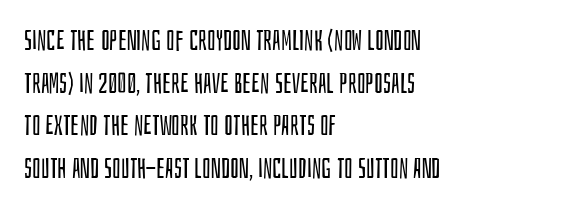
{"serif": "no", "italic": "no", "bold": "no", "weight": "regular", "width": "condensed", "stroke_contrast": "low", "x_height": "large", "monospaced": "no", "underline": "no", "align": "left", "line_spacing": "normal", "line_spacing_ratio": 1.52, "letter_spacing": "normal", "letter_spacing_em": 0.0, "glyph_px": 28}
